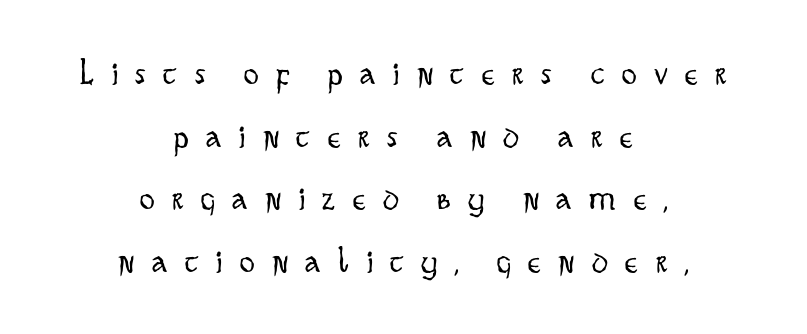
Q: Is the text bold? A: No.
Q: Is the text italic (slanted)? A: No, it is upright.
Q: Is the typeface a serif or a sans-serif typeface? A: Sans-serif.
Q: Is the text underlined? A: No.
Q: How is the paragraph aligned? A: Centered.
Q: Is the spacing between letters normal or unusually wide? A: Unusually wide.
Q: Is the spacing between lines tight, normal or loose? A: Normal.
Q: Width (condensed, normal, or wide)? A: Condensed.
Q: Stroke contrast? A: Low.
Q: x-height? A: Small.
Q: Monospaced? A: No.
